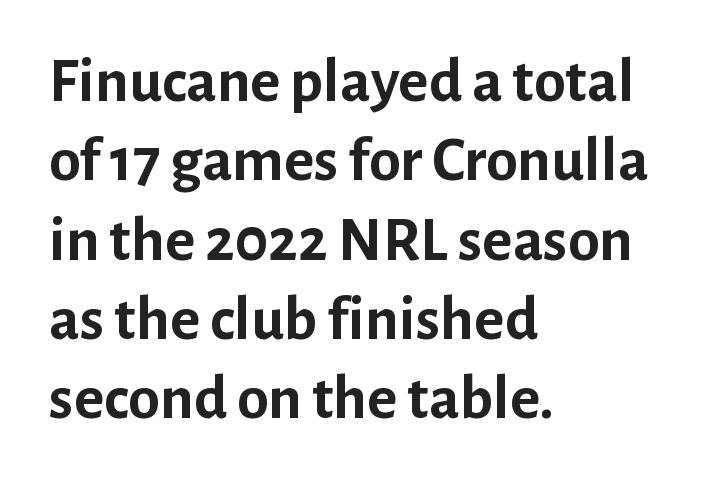
Q: Is the text bold? A: Yes.
Q: Is the text italic (slanted)? A: No, it is upright.
Q: Is the typeface a serif or a sans-serif typeface? A: Sans-serif.
Q: Is the text underlined? A: No.
Q: How is the paragraph aligned? A: Left-aligned.
Q: Is the spacing between letters normal or unusually wide? A: Normal.
Q: Width (condensed, normal, or wide)? A: Normal.
Q: Stroke contrast? A: Low.
Q: x-height? A: Medium.
Q: Monospaced? A: No.
